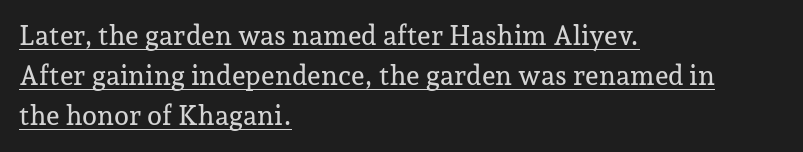
The image shows 27 px text type, upright; set left-aligned, normal line spacing (1.49x), normal letter spacing, underlined.
